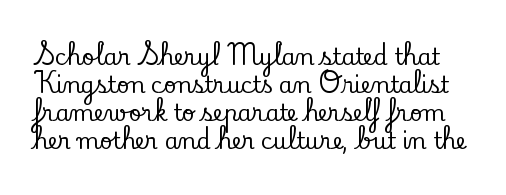
The image shows 22 px text type, upright; set normal line spacing (1.28x), normal letter spacing, not underlined.
